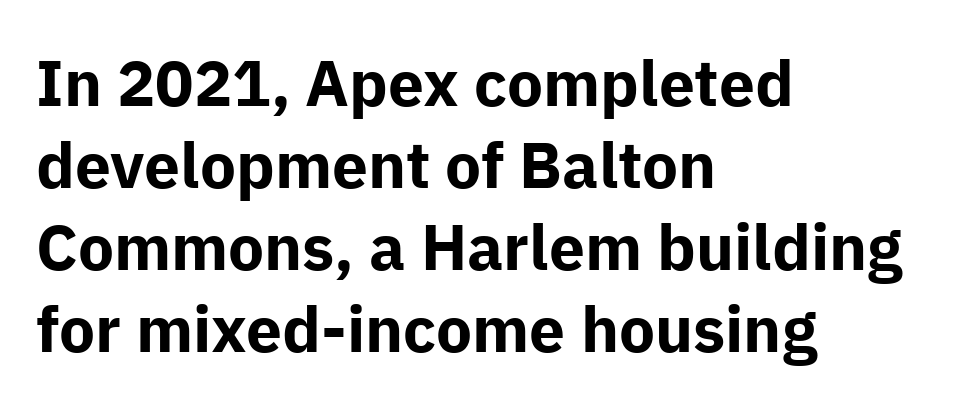
The image shows 64 px bold sans-serif type, upright; set left-aligned, normal line spacing (1.28x), normal letter spacing, not underlined; low stroke contrast and a medium x-height.
